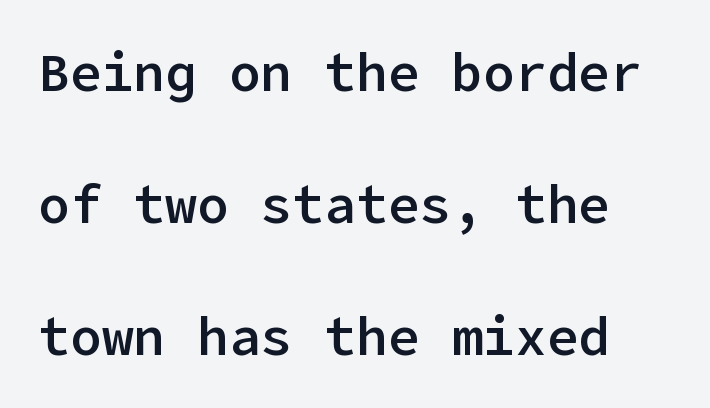
The image shows 53 px semibold sans-serif type, upright; set loose line spacing (2.49x), normal letter spacing, not underlined; low stroke contrast and a medium x-height.
